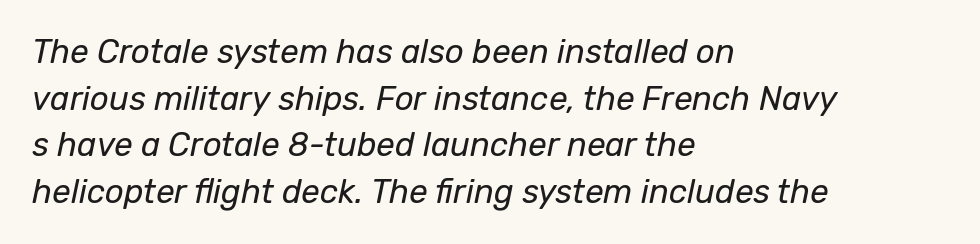
{"italic": "yes", "lean": "right", "slant_degrees": 12, "bold": "no", "weight": "regular", "width": "normal", "stroke_contrast": "low", "x_height": "medium", "monospaced": "no", "underline": "no", "align": "left", "line_spacing": "normal", "line_spacing_ratio": 1.41, "letter_spacing": "normal", "letter_spacing_em": 0.0, "glyph_px": 33}
